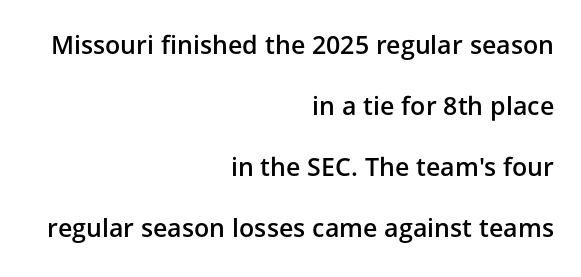
The space between consecutive lines is lavish. The typesetting leans somewhat heavy: a semibold. The setting favours the right margin, as signatures and pull-quotes sometimes do. Posture: straight, roman, zero tilt. Is the letter spacing exaggerated? No — it looks like the ordinary default.
